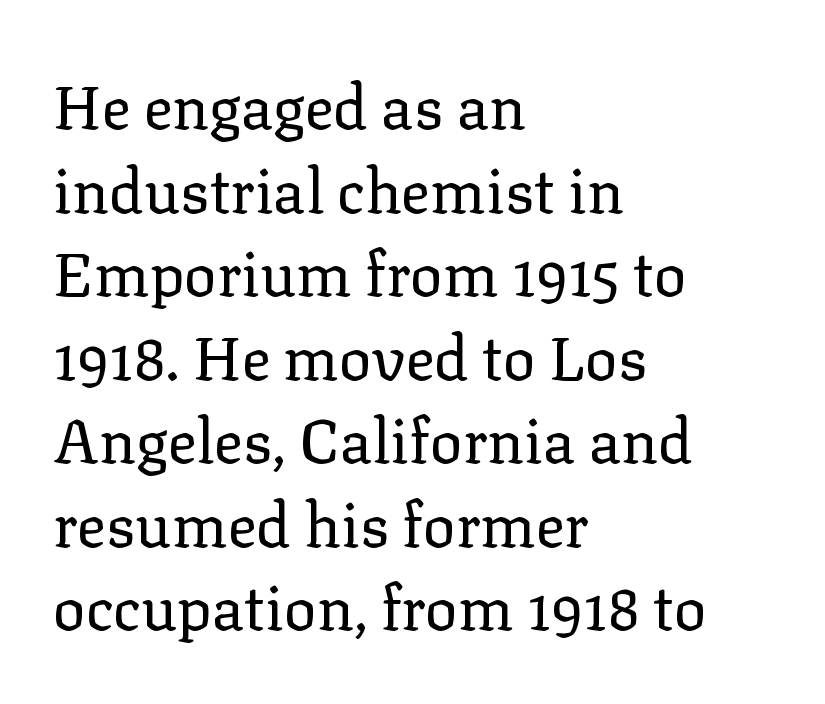
The image shows 61 px regular-weight serif type, upright; set left-aligned, normal line spacing (1.37x), normal letter spacing, not underlined; low stroke contrast and a medium x-height.
